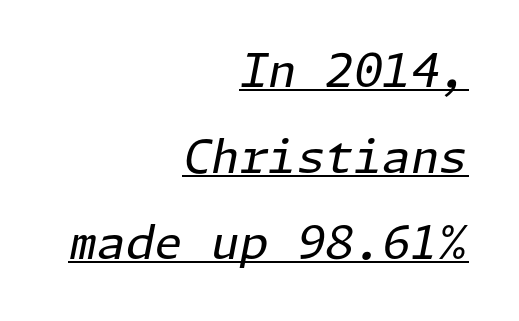
{"italic": "yes", "lean": "right", "slant_degrees": 11, "bold": "no", "weight": "regular", "width": "normal", "stroke_contrast": "low", "x_height": "medium", "underline": "yes", "align": "right", "line_spacing_ratio": 1.87, "letter_spacing": "normal", "letter_spacing_em": 0.0, "glyph_px": 46}
